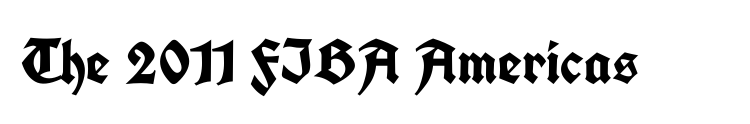
Letter spacing: default. Quick note: underline off. The letters stand upright; this is a roman face. Note the varied advance widths — an 'i' is clearly narrower than an 'm'. What kind of face is this? One without serifs — a sans. What weight is shown? A full bold with thick strokes.
